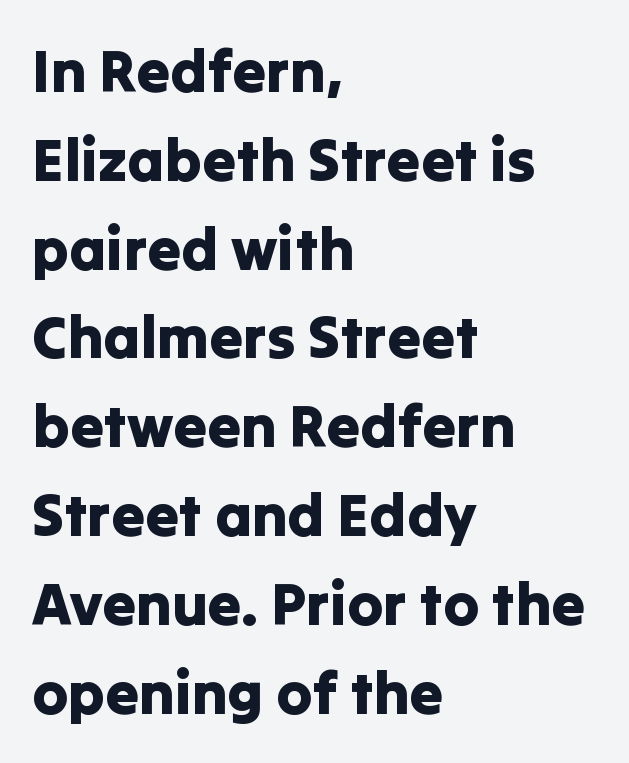
Q: Is the text italic (slanted)? A: No, it is upright.
Q: Is the typeface a serif or a sans-serif typeface? A: Sans-serif.
Q: Is the text underlined? A: No.
Q: How is the paragraph aligned? A: Left-aligned.
Q: Is the spacing between letters normal or unusually wide? A: Normal.
Q: Is the spacing between lines tight, normal or loose? A: Normal.
Q: Width (condensed, normal, or wide)? A: Normal.
Q: Stroke contrast? A: Low.
Q: x-height? A: Medium.
Q: Monospaced? A: No.
